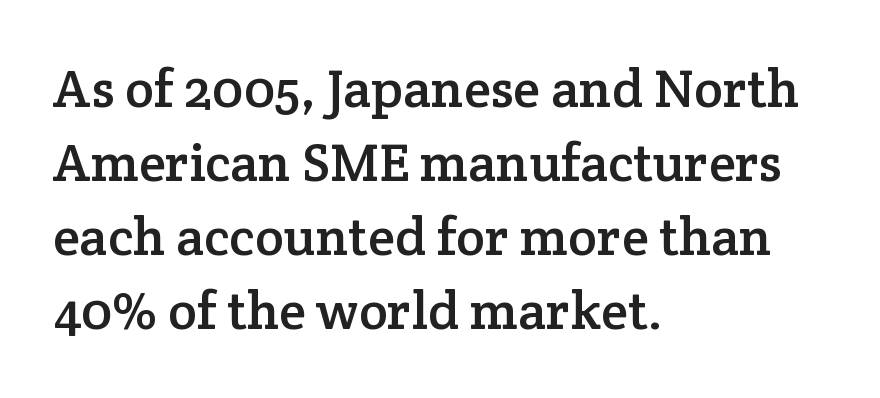
The image shows 54 px serif type, upright; set left-aligned, normal line spacing (1.37x), normal letter spacing, not underlined; low stroke contrast and a medium x-height.
